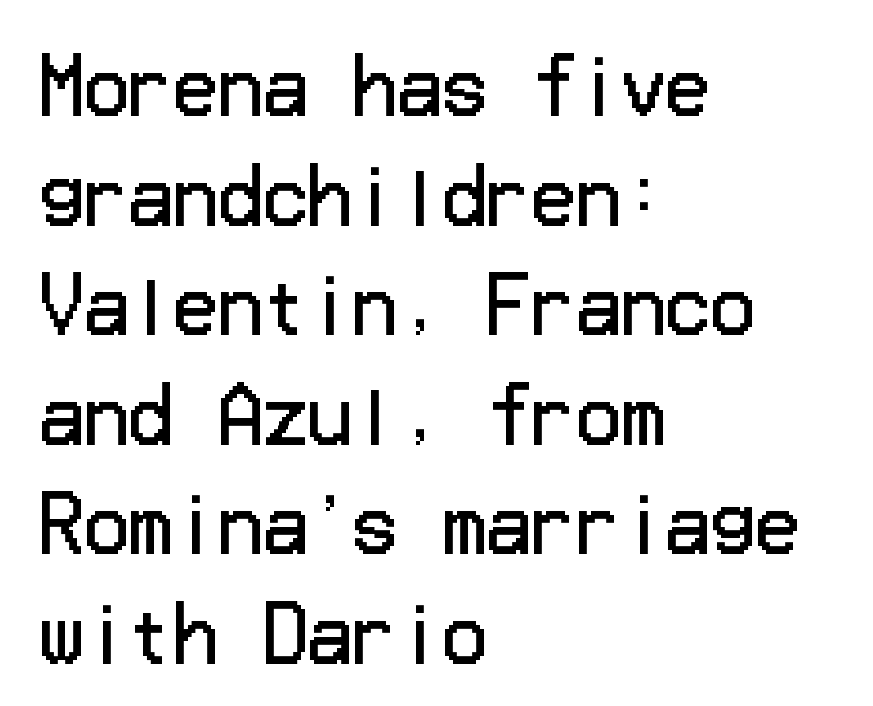
Is the letter spacing exaggerated? No — it looks like the ordinary default. A clean baseline with only descenders dipping below it. I'd call this a sans setting — the letters go barefoot. Posture: vertical. The weight tops out at a normal text grade. A typesetter would call this leading conventional body-copy spacing.
